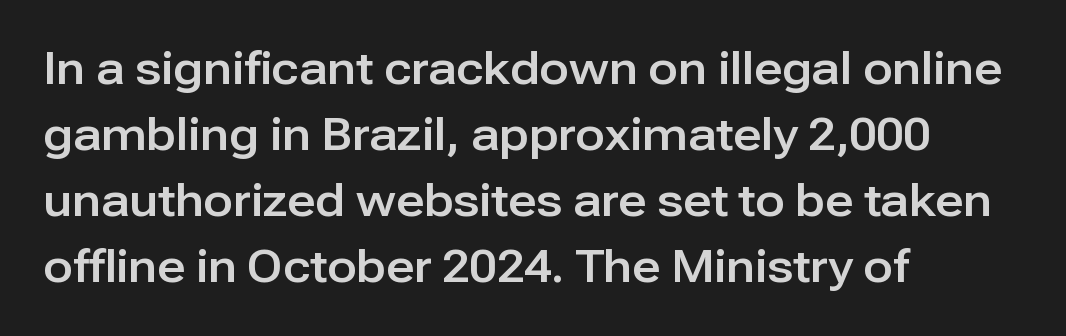
Q: Is the text italic (slanted)? A: No, it is upright.
Q: Is the typeface a serif or a sans-serif typeface? A: Sans-serif.
Q: Is the text underlined? A: No.
Q: How is the paragraph aligned? A: Left-aligned.
Q: Is the spacing between letters normal or unusually wide? A: Normal.
Q: Is the spacing between lines tight, normal or loose? A: Normal.
Q: Width (condensed, normal, or wide)? A: Normal.
Q: Stroke contrast? A: Low.
Q: x-height? A: Medium.
Q: Monospaced? A: No.
